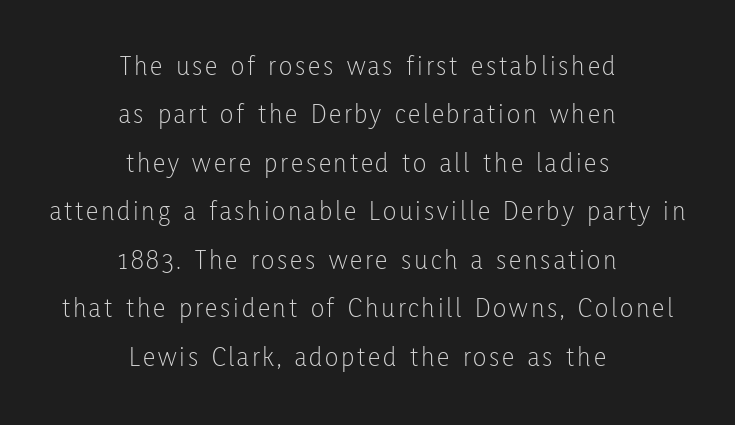
Q: Is the text bold? A: No.
Q: Is the text italic (slanted)? A: No, it is upright.
Q: Is the typeface a serif or a sans-serif typeface? A: Sans-serif.
Q: Is the text underlined? A: No.
Q: How is the paragraph aligned? A: Centered.
Q: Width (condensed, normal, or wide)? A: Condensed.
Q: Stroke contrast? A: Low.
Q: x-height? A: Medium.
Q: Monospaced? A: No.
